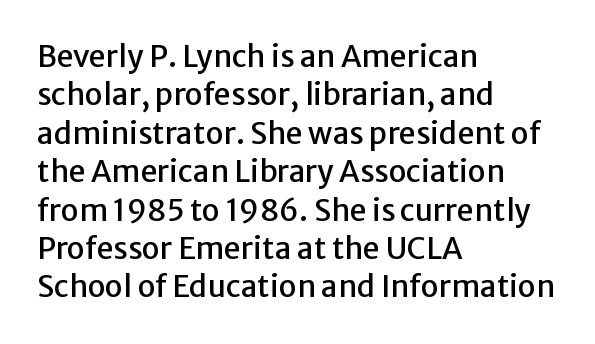
Q: Is the text italic (slanted)? A: No, it is upright.
Q: Is the typeface a serif or a sans-serif typeface? A: Sans-serif.
Q: Is the text underlined? A: No.
Q: How is the paragraph aligned? A: Left-aligned.
Q: Is the spacing between letters normal or unusually wide? A: Normal.
Q: Is the spacing between lines tight, normal or loose? A: Normal.
Q: Width (condensed, normal, or wide)? A: Normal.
Q: Stroke contrast? A: Low.
Q: x-height? A: Medium.
Q: Monospaced? A: No.
